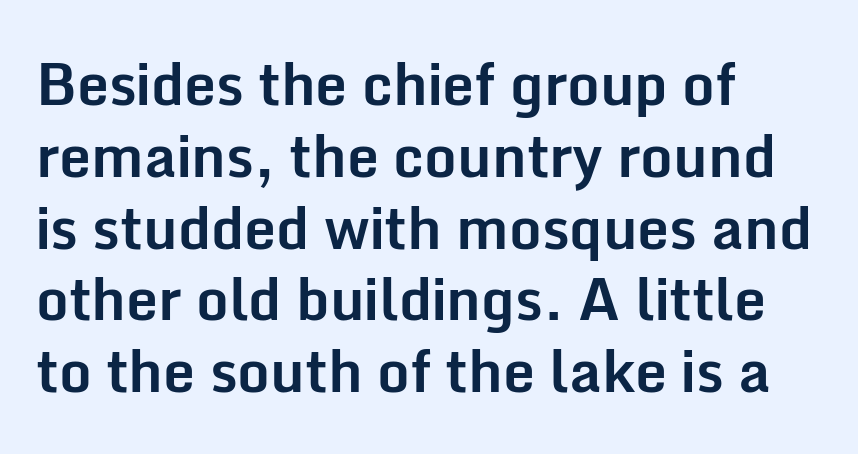
As a designer I'd log this as weight 700, bold. Just letters on the line, the space beneath them empty. One glance says typical: line gaps are just what's usual. The designer went with a sans here, leaving each stem footless. The lettering stays uniformly vertical, giving the passage a roman look.
